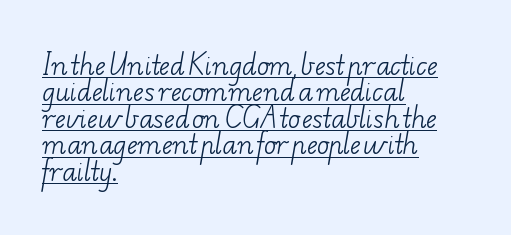
{"bold": "no", "underline": "yes", "align": "left", "line_spacing": "tight", "line_spacing_ratio": 1.06, "letter_spacing": "normal", "letter_spacing_em": 0.0, "glyph_px": 25}
